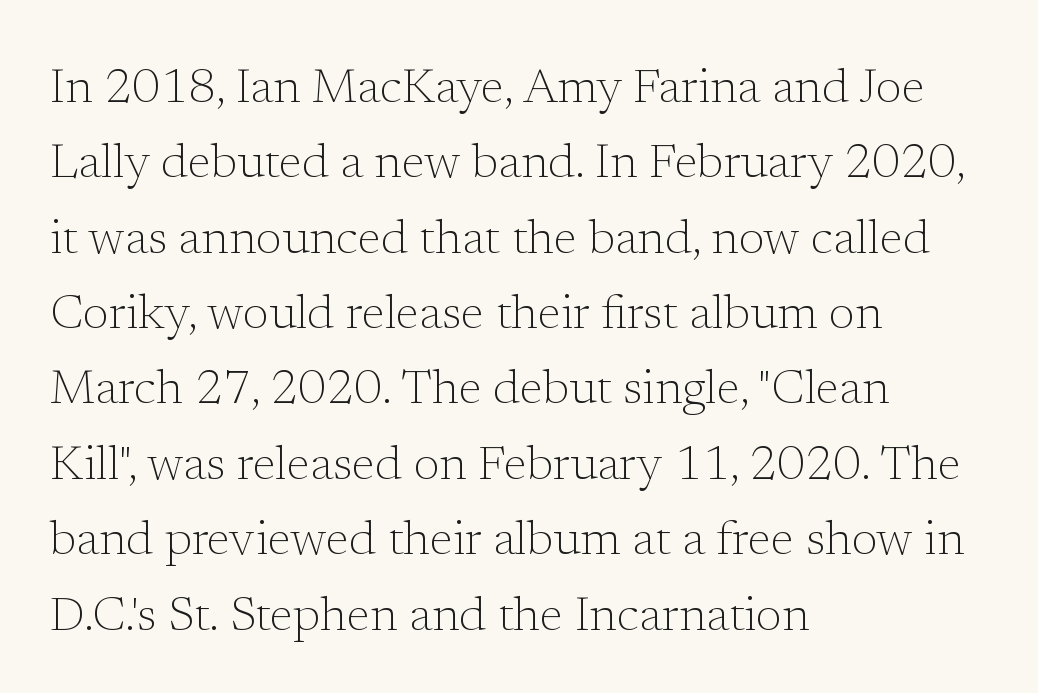
These glyphs show unthickened strokes, regular width or finer. These lines are composed in type with serifs. There is no visible air inserted between adjacent glyphs. The face used here is proportionally spaced, like ordinary book or web type.
